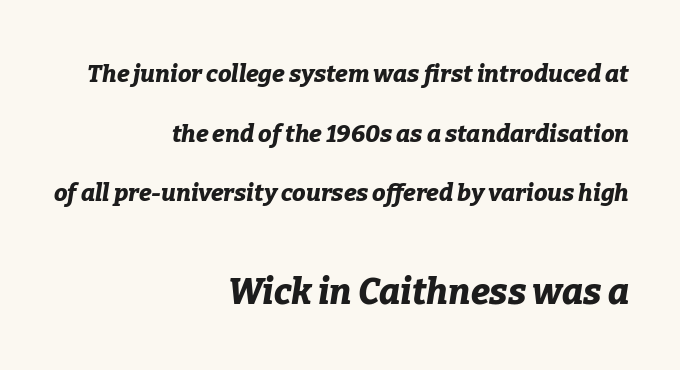
Q: Is the text bold? A: Yes.
Q: Is the text italic (slanted)? A: Yes, it leans right by about 9 degrees.
Q: Is the text underlined? A: No.
Q: How is the paragraph aligned? A: Right-aligned.
Q: Is the spacing between letters normal or unusually wide? A: Normal.
Q: Is the spacing between lines tight, normal or loose? A: Loose.
Q: Which block of text is set in a larger size, the first (top) or the second (bottom)? A: The second (bottom) one.
Q: Width (condensed, normal, or wide)? A: Normal.
Q: Stroke contrast? A: Low.
Q: x-height? A: Medium.
Q: Monospaced? A: No.
